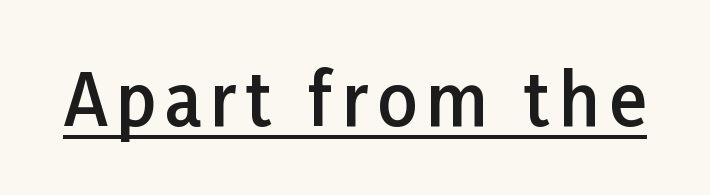
The image shows 70 px semibold sans-serif type, upright; set underlined; low stroke contrast and a medium x-height.
